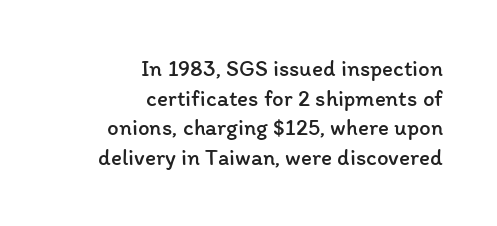
{"italic": "no", "bold": "no", "underline": "no", "align": "right", "line_spacing": "normal", "line_spacing_ratio": 1.29, "letter_spacing": "normal", "letter_spacing_em": 0.0, "glyph_px": 23}
